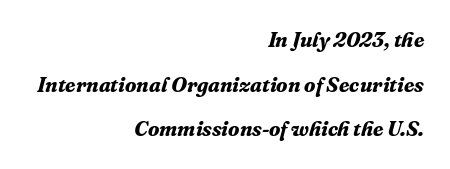
{"italic": "yes", "lean": "right", "slant_degrees": 16, "bold": "yes", "underline": "no", "align": "right", "line_spacing": "loose", "line_spacing_ratio": 2.12, "letter_spacing": "normal", "letter_spacing_em": 0.0, "glyph_px": 21}
